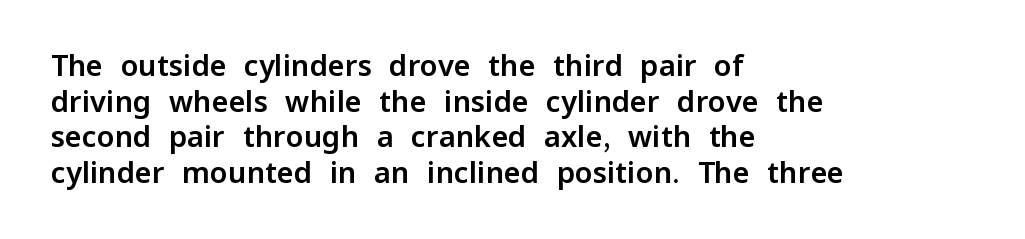
{"serif": "no", "italic": "no", "width": "normal", "stroke_contrast": "low", "x_height": "medium", "monospaced": "no", "underline": "no", "align": "left", "line_spacing_ratio": 1.23, "letter_spacing": "normal", "letter_spacing_em": 0.0, "glyph_px": 29}
